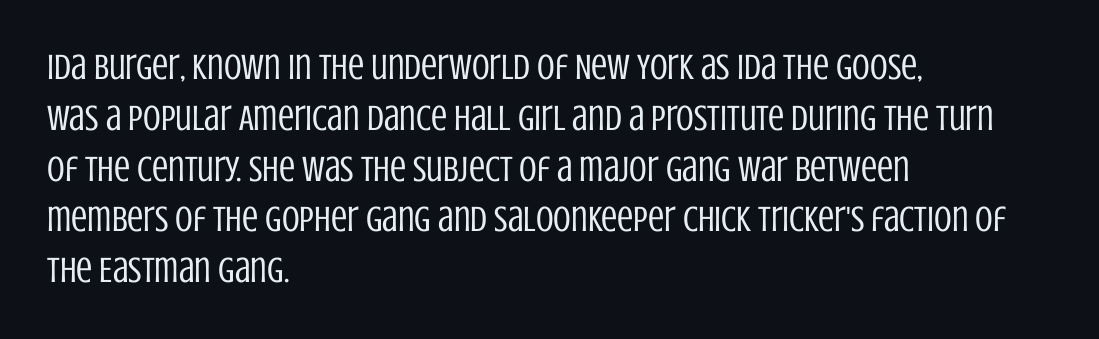
Unlike italic type, these characters show no tilt at all. Type without underlining. The glyphs in this specimen are sans serif. Summary of vertical rhythm: regular, with standard interline spacing.
